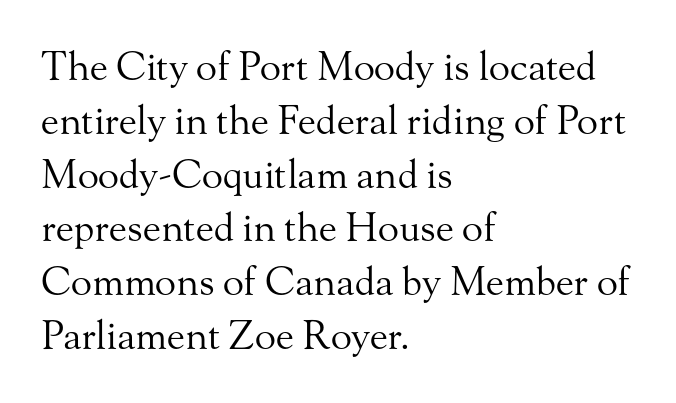
Q: Is the text bold? A: No.
Q: Is the text italic (slanted)? A: No, it is upright.
Q: Is the typeface a serif or a sans-serif typeface? A: Serif.
Q: Is the text underlined? A: No.
Q: How is the paragraph aligned? A: Left-aligned.
Q: Is the spacing between letters normal or unusually wide? A: Normal.
Q: Is the spacing between lines tight, normal or loose? A: Normal.
Q: Width (condensed, normal, or wide)? A: Normal.
Q: Stroke contrast? A: Medium.
Q: x-height? A: Small.
Q: Monospaced? A: No.
